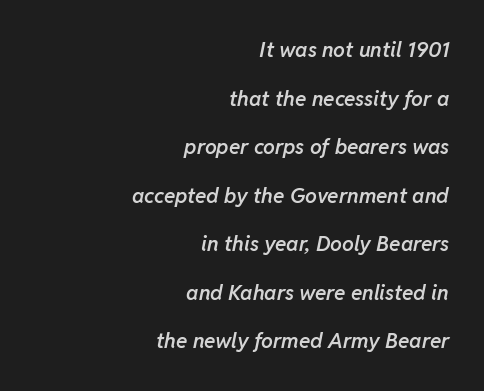
{"italic": "yes", "lean": "right", "slant_degrees": 11, "bold": "semi", "underline": "no", "align": "right", "line_spacing": "loose", "line_spacing_ratio": 2.31, "letter_spacing": "normal", "letter_spacing_em": 0.0, "glyph_px": 21}
